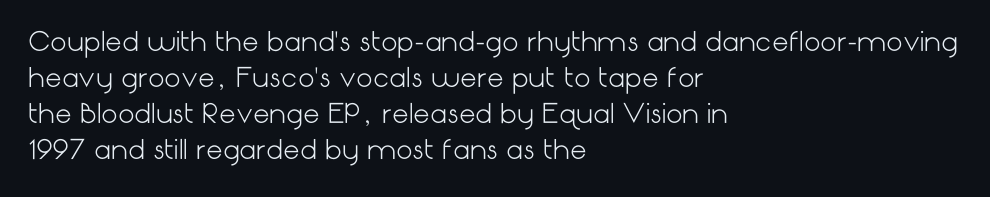
Q: Is the text bold? A: No.
Q: Is the text italic (slanted)? A: No, it is upright.
Q: Is the text underlined? A: No.
Q: How is the paragraph aligned? A: Left-aligned.
Q: Is the spacing between letters normal or unusually wide? A: Normal.
Q: Is the spacing between lines tight, normal or loose? A: Normal.
